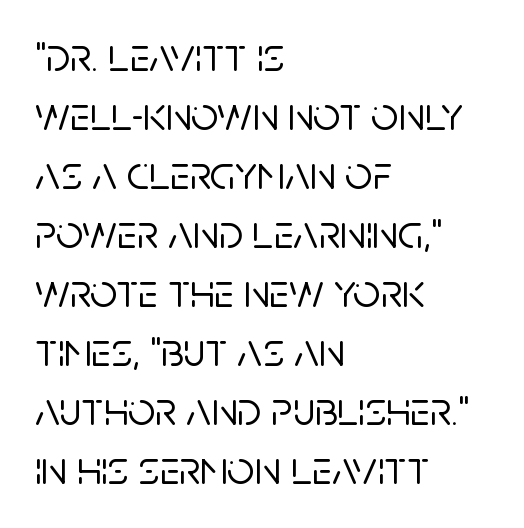
Q: Is the text italic (slanted)? A: No, it is upright.
Q: Is the typeface a serif or a sans-serif typeface? A: Sans-serif.
Q: Is the text underlined? A: No.
Q: How is the paragraph aligned? A: Left-aligned.
Q: Is the spacing between letters normal or unusually wide? A: Normal.
Q: Width (condensed, normal, or wide)? A: Normal.
Q: Stroke contrast? A: Low.
Q: x-height? A: Large.
Q: Monospaced? A: No.
